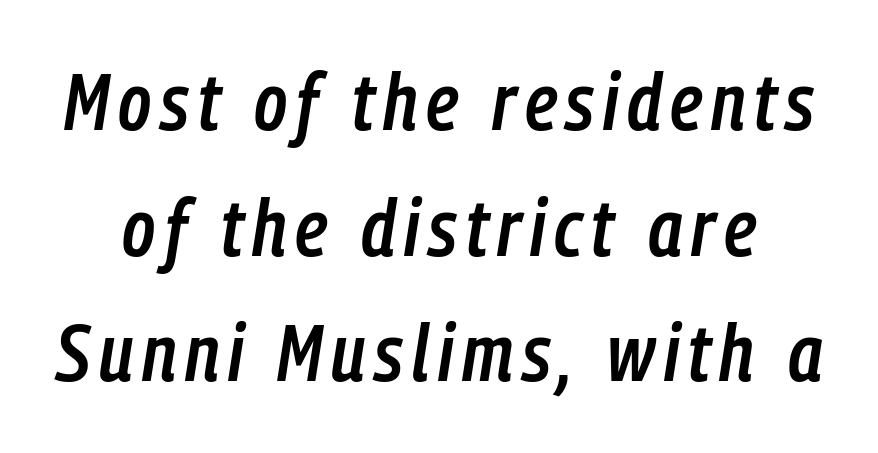
{"italic": "yes", "lean": "right", "slant_degrees": 9, "bold": "semi", "weight": "semibold", "width": "condensed", "stroke_contrast": "low", "x_height": "medium", "monospaced": "no", "underline": "no", "line_spacing": "normal", "line_spacing_ratio": 1.59, "glyph_px": 79}
